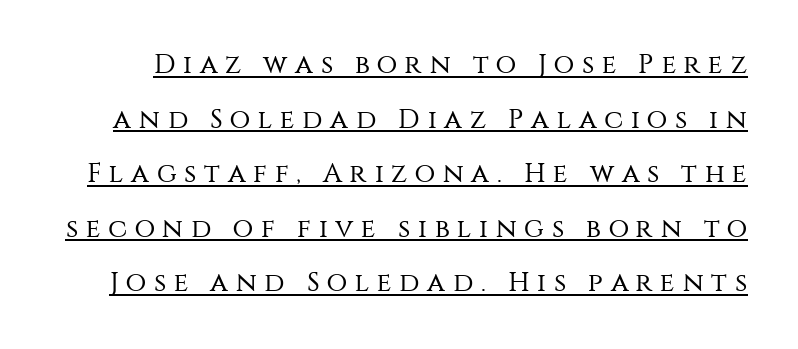
Heaviness? Minimal to ordinary, like unemphasized prose. Leading: increased. These lines have a slow, spaced-out rhythm from letter to letter. The rendered words wear a rule along their underside. In terms of posture, this sample is upright.
